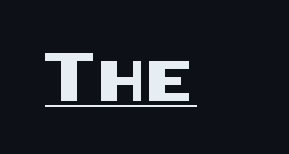
The image shows 40 px sans-serif type, upright; set normal letter spacing, underlined; medium stroke contrast and a large x-height.
